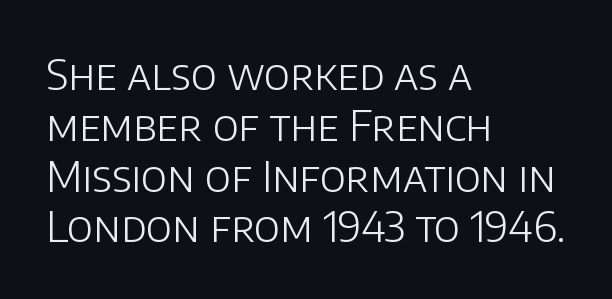
Q: Is the text bold? A: No.
Q: Is the text italic (slanted)? A: No, it is upright.
Q: Is the typeface a serif or a sans-serif typeface? A: Sans-serif.
Q: Is the text underlined? A: No.
Q: How is the paragraph aligned? A: Left-aligned.
Q: Is the spacing between letters normal or unusually wide? A: Normal.
Q: Width (condensed, normal, or wide)? A: Normal.
Q: Stroke contrast? A: Low.
Q: x-height? A: Large.
Q: Monospaced? A: No.
